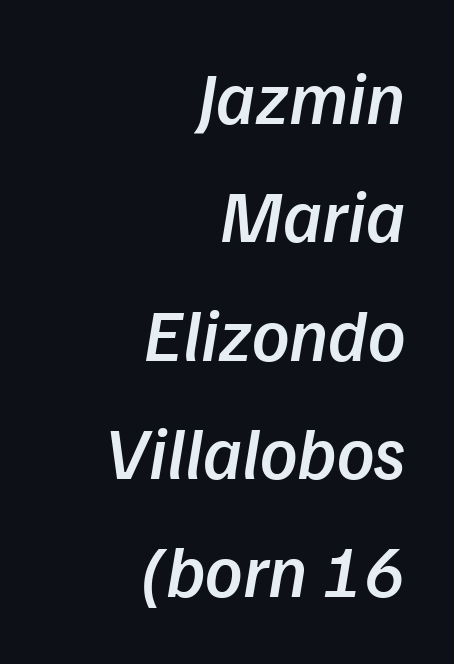
Weight check: semibold — heavier than regular, not quite bold. Note the varied advance widths — an 'i' is clearly narrower than an 'm'. How are the letters spaced? Ordinarily, with no added tracking. Horizontally, the lines are justified to the trailing edge only. The axis of the letterforms is tilted away from vertical.
